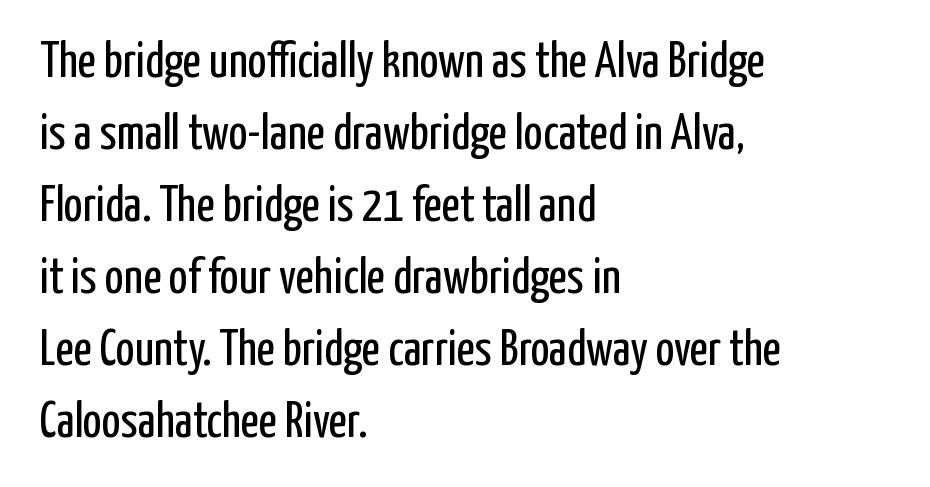
Q: Is the text bold? A: No.
Q: Is the text italic (slanted)? A: No, it is upright.
Q: Is the typeface a serif or a sans-serif typeface? A: Sans-serif.
Q: Is the text underlined? A: No.
Q: How is the paragraph aligned? A: Left-aligned.
Q: Is the spacing between letters normal or unusually wide? A: Normal.
Q: Is the spacing between lines tight, normal or loose? A: Normal.
Q: Width (condensed, normal, or wide)? A: Condensed.
Q: Stroke contrast? A: Low.
Q: x-height? A: Medium.
Q: Monospaced? A: No.
